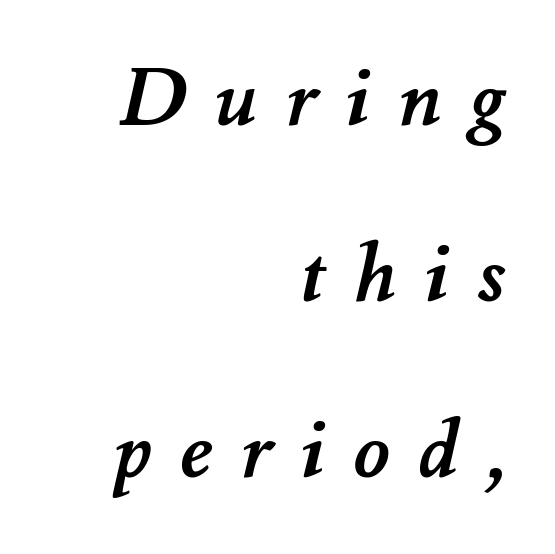
Q: Is the text bold? A: Yes.
Q: Is the text underlined? A: No.
Q: How is the paragraph aligned? A: Right-aligned.
Q: Is the spacing between letters normal or unusually wide? A: Unusually wide.
Q: Is the spacing between lines tight, normal or loose? A: Loose.
Q: Width (condensed, normal, or wide)? A: Normal.
Q: Stroke contrast? A: Medium.
Q: x-height? A: Small.
Q: Monospaced? A: No.
